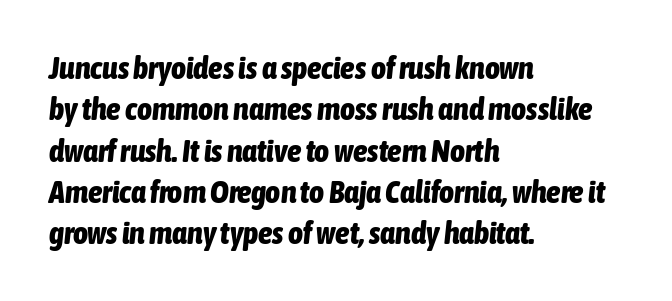
In terms of posture, this sample is oblique. This rendering features lettering with no underline. The strokes are fattened all the way to bold. Each letter keeps its own natural width here, so spacing adapts to shape. The designer left line spacing at the default.
